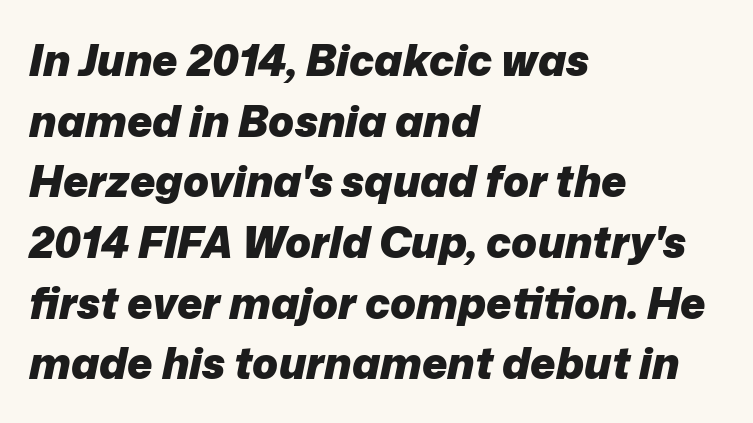
Line beginnings align vertically; line endings do not. The specimen reads as italic at a glance. Heft: maximum for text — a bold. This sample keeps an unexceptional amount of space between lines.
